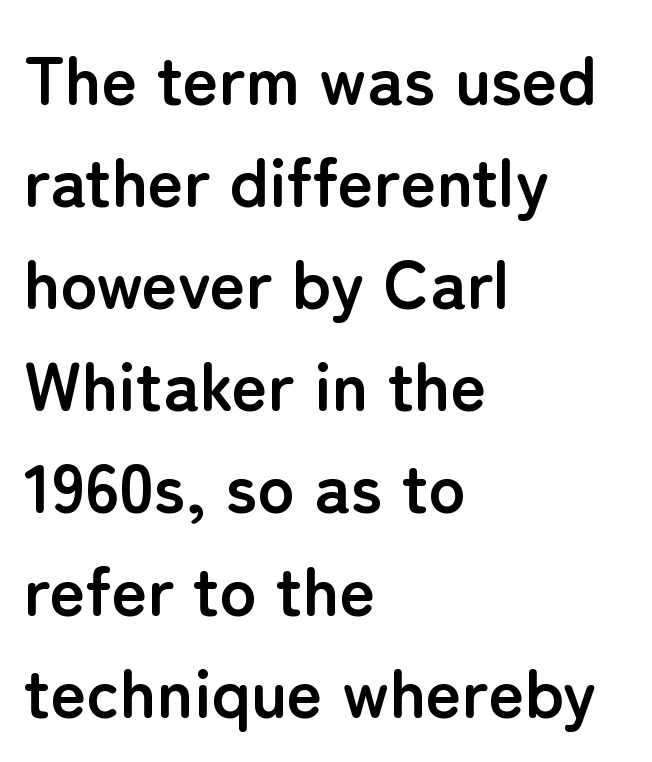
The image shows 69 px semibold sans-serif type, upright; set left-aligned, normal line spacing (1.48x), normal letter spacing, not underlined; low stroke contrast and a medium x-height.
